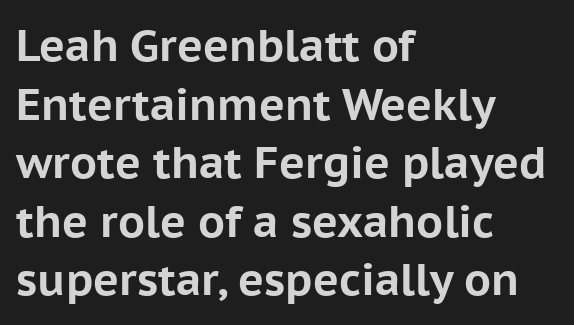
Q: Is the text bold? A: Yes.
Q: Is the text italic (slanted)? A: No, it is upright.
Q: Is the typeface a serif or a sans-serif typeface? A: Sans-serif.
Q: Is the text underlined? A: No.
Q: How is the paragraph aligned? A: Left-aligned.
Q: Is the spacing between letters normal or unusually wide? A: Normal.
Q: Is the spacing between lines tight, normal or loose? A: Normal.
Q: Width (condensed, normal, or wide)? A: Normal.
Q: Stroke contrast? A: Low.
Q: x-height? A: Medium.
Q: Monospaced? A: No.
